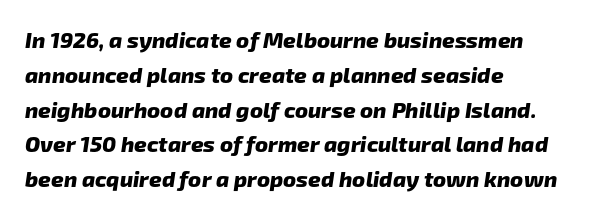
Q: Is the text bold? A: Yes.
Q: Is the text underlined? A: No.
Q: How is the paragraph aligned? A: Left-aligned.
Q: Is the spacing between letters normal or unusually wide? A: Normal.
Q: Is the spacing between lines tight, normal or loose? A: Normal.
